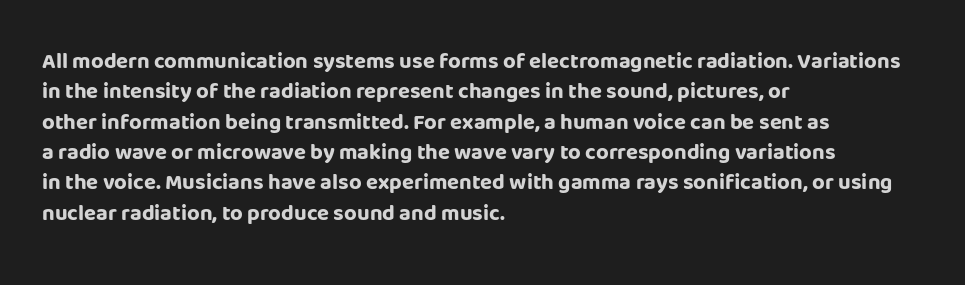
{"italic": "no", "bold": "yes", "underline": "no", "align": "left", "line_spacing": "normal", "line_spacing_ratio": 1.38, "letter_spacing": "normal", "letter_spacing_em": 0.0, "glyph_px": 22}
